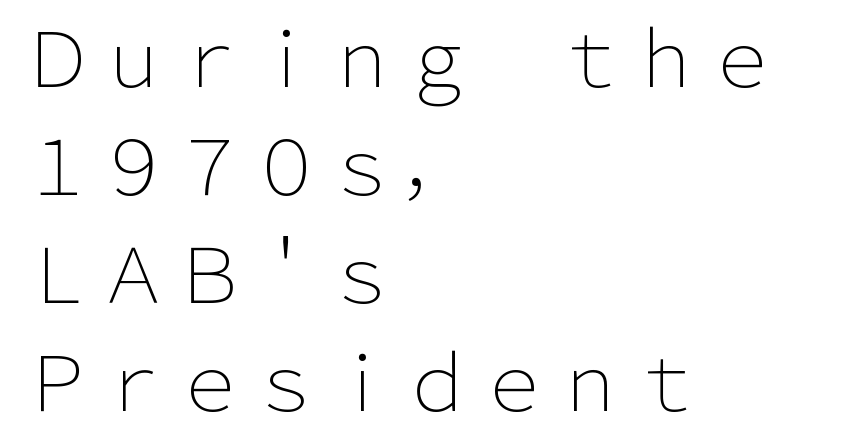
Unbolded letterforms with no extra heft. How would I describe the line gaps? Plain and ordinary. Nope, no serifs anywhere on these letters. These lines were composed using upright roman letters.
